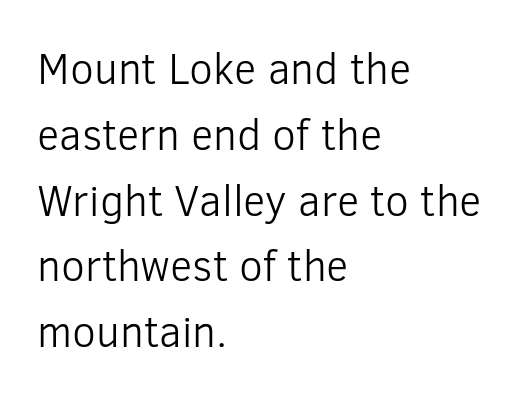
{"serif": "no", "italic": "no", "bold": "no", "weight": "light", "width": "normal", "stroke_contrast": "low", "x_height": "medium", "monospaced": "no", "underline": "no", "align": "left", "line_spacing": "normal", "line_spacing_ratio": 1.53, "letter_spacing": "normal", "letter_spacing_em": 0.0, "glyph_px": 43}
